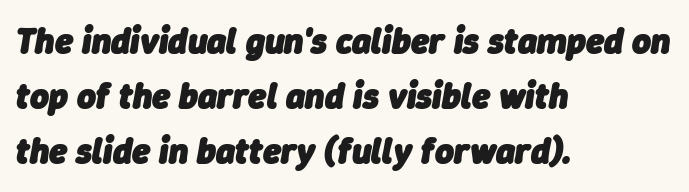
Q: Is the text bold? A: Yes.
Q: Is the text italic (slanted)? A: Yes, it leans right by about 9 degrees.
Q: Is the text underlined? A: No.
Q: How is the paragraph aligned? A: Left-aligned.
Q: Is the spacing between letters normal or unusually wide? A: Normal.
Q: Is the spacing between lines tight, normal or loose? A: Normal.
Q: Width (condensed, normal, or wide)? A: Normal.
Q: Stroke contrast? A: Low.
Q: x-height? A: Medium.
Q: Monospaced? A: No.
